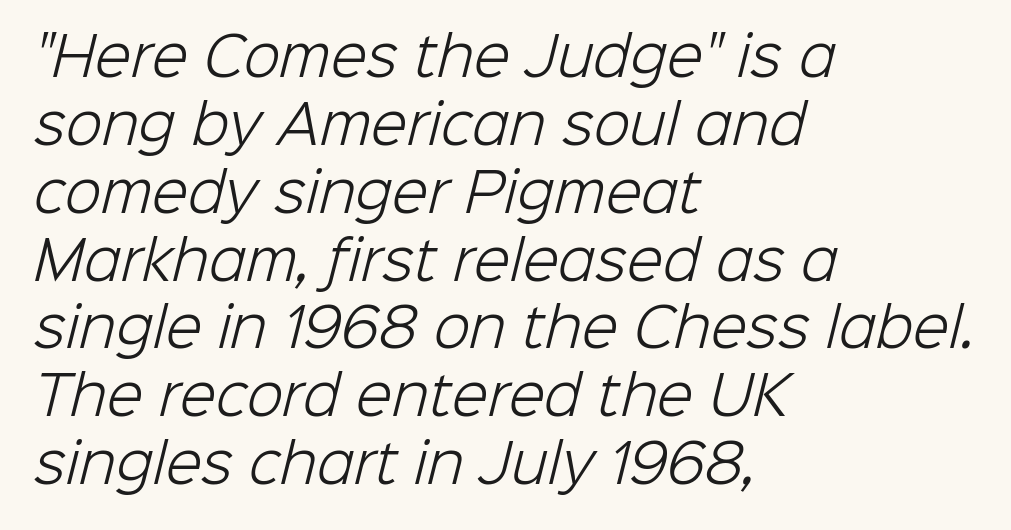
The letters carry no serifs — their stems end cleanly without finishing strokes. Heaviness? Minimal to ordinary, like unemphasized prose. Glance below the letters and you will spot only blank space. Characters follow at the spacing the type designer built in. The compositor pushed each line to the left boundary. Proportional: the letters do not fall into vertical columns.
